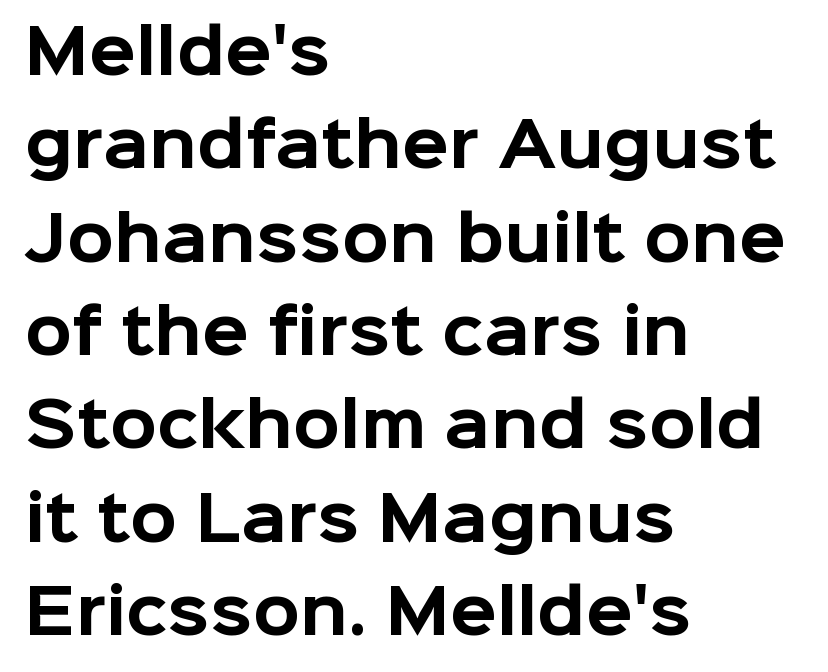
Q: Is the text bold? A: Yes.
Q: Is the text italic (slanted)? A: No, it is upright.
Q: Is the typeface a serif or a sans-serif typeface? A: Sans-serif.
Q: Is the text underlined? A: No.
Q: How is the paragraph aligned? A: Left-aligned.
Q: Is the spacing between letters normal or unusually wide? A: Normal.
Q: Is the spacing between lines tight, normal or loose? A: Normal.
Q: Width (condensed, normal, or wide)? A: Normal.
Q: Stroke contrast? A: Low.
Q: x-height? A: Medium.
Q: Monospaced? A: No.
